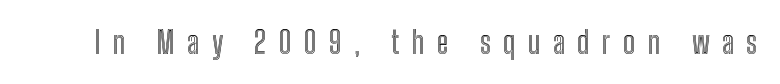
Q: Is the text italic (slanted)? A: No, it is upright.
Q: Is the text underlined? A: No.
Q: Is the spacing between letters normal or unusually wide? A: Unusually wide.
Q: Width (condensed, normal, or wide)? A: Condensed.
Q: x-height? A: Medium.
Q: Monospaced? A: No.
